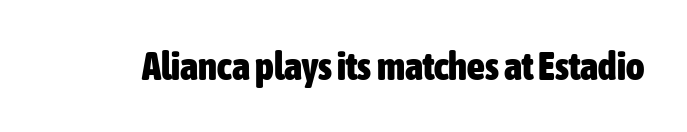
Q: Is the text bold? A: Yes.
Q: Is the text italic (slanted)? A: No, it is upright.
Q: Is the typeface a serif or a sans-serif typeface? A: Sans-serif.
Q: Is the text underlined? A: No.
Q: Is the spacing between letters normal or unusually wide? A: Normal.
Q: Width (condensed, normal, or wide)? A: Condensed.
Q: Stroke contrast? A: Low.
Q: x-height? A: Medium.
Q: Monospaced? A: No.
